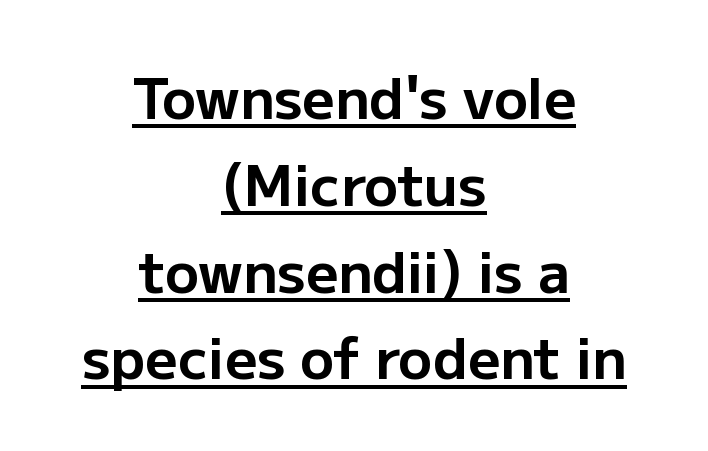
The image shows 56 px bold sans-serif type, upright; set centered, normal line spacing (1.55x), normal letter spacing, underlined; low stroke contrast and a medium x-height.
